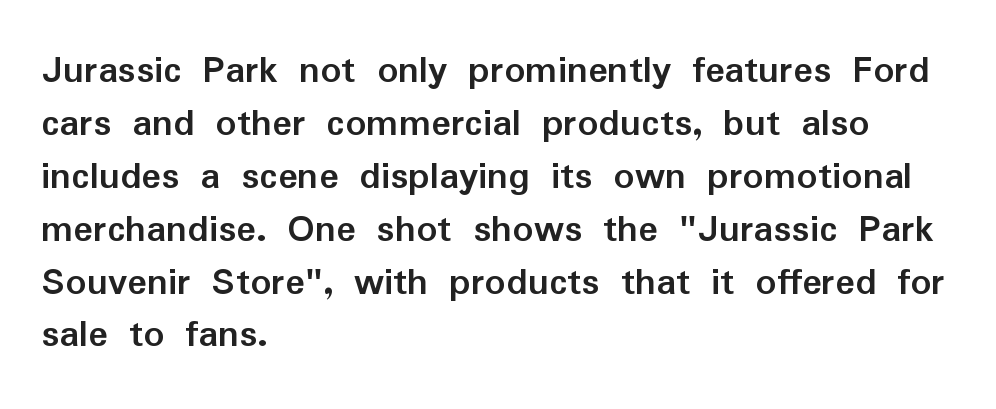
Q: Is the text bold? A: Yes.
Q: Is the text italic (slanted)? A: No, it is upright.
Q: Is the typeface a serif or a sans-serif typeface? A: Sans-serif.
Q: Is the text underlined? A: No.
Q: How is the paragraph aligned? A: Left-aligned.
Q: Is the spacing between letters normal or unusually wide? A: Normal.
Q: Is the spacing between lines tight, normal or loose? A: Normal.
Q: Width (condensed, normal, or wide)? A: Normal.
Q: Stroke contrast? A: Low.
Q: x-height? A: Medium.
Q: Monospaced? A: No.
